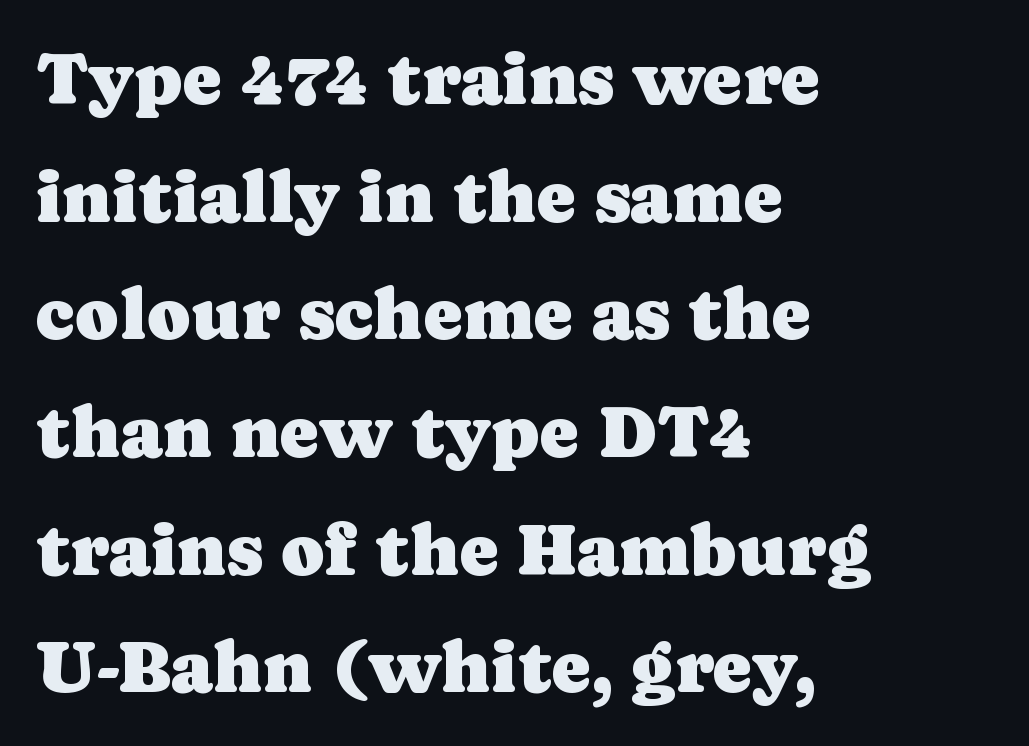
Tracking here is standard; glyphs follow each other at the usual distance. The zone under the glyphs is completely vacant. The rendering uses natural spacing where letterforms have individual widths. The passage is arranged the way most books set body copy — flush left. Summary of vertical rhythm: regular, with standard interline spacing.
